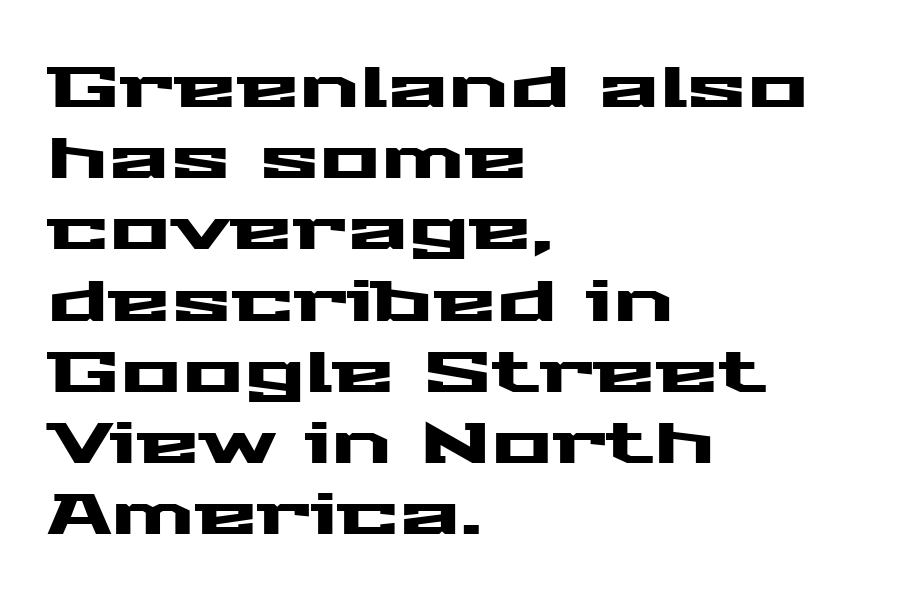
{"serif": "no", "italic": "no", "width": "wide", "stroke_contrast": "medium", "x_height": "medium", "monospaced": "no", "underline": "no", "align": "left", "line_spacing": "normal", "line_spacing_ratio": 1.25, "letter_spacing": "normal", "letter_spacing_em": 0.0, "glyph_px": 57}
